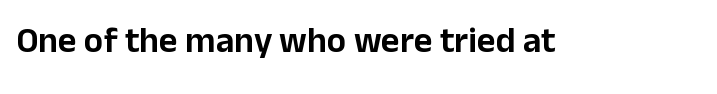
You could not count columns in this text — the font is proportionally spaced. This is roman type, the default non-slanted kind. Short note: letters normally spaced. Clear beneath every line of the passage. Font category for this specimen: sans-serif.
